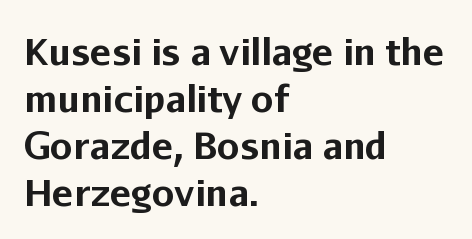
Q: Is the text bold? A: Yes.
Q: Is the text italic (slanted)? A: No, it is upright.
Q: Is the typeface a serif or a sans-serif typeface? A: Sans-serif.
Q: Is the text underlined? A: No.
Q: How is the paragraph aligned? A: Left-aligned.
Q: Is the spacing between letters normal or unusually wide? A: Normal.
Q: Is the spacing between lines tight, normal or loose? A: Normal.
Q: Width (condensed, normal, or wide)? A: Normal.
Q: Stroke contrast? A: Low.
Q: x-height? A: Medium.
Q: Monospaced? A: No.
